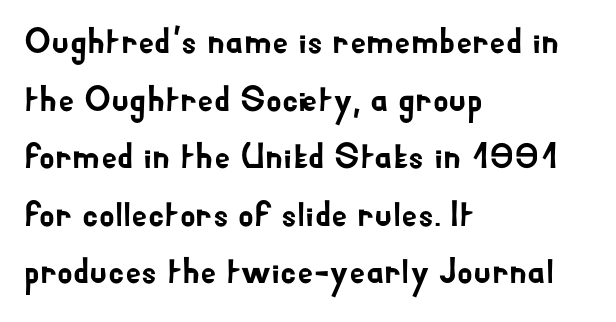
Tracking here is standard; glyphs follow each other at the usual distance. Visually the block forms a straight wall on the left and a jagged coastline on the right. The leading is moderate, giving the passage an even texture. The rendering uses natural spacing where letterforms have individual widths. These lines are composed in type without serifs. A bare baseline throughout the passage.
